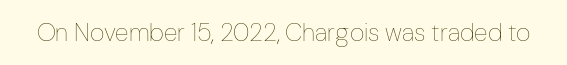
Q: Is the text bold? A: No.
Q: Is the text italic (slanted)? A: No, it is upright.
Q: Is the text underlined? A: No.
Q: Is the spacing between letters normal or unusually wide? A: Normal.
